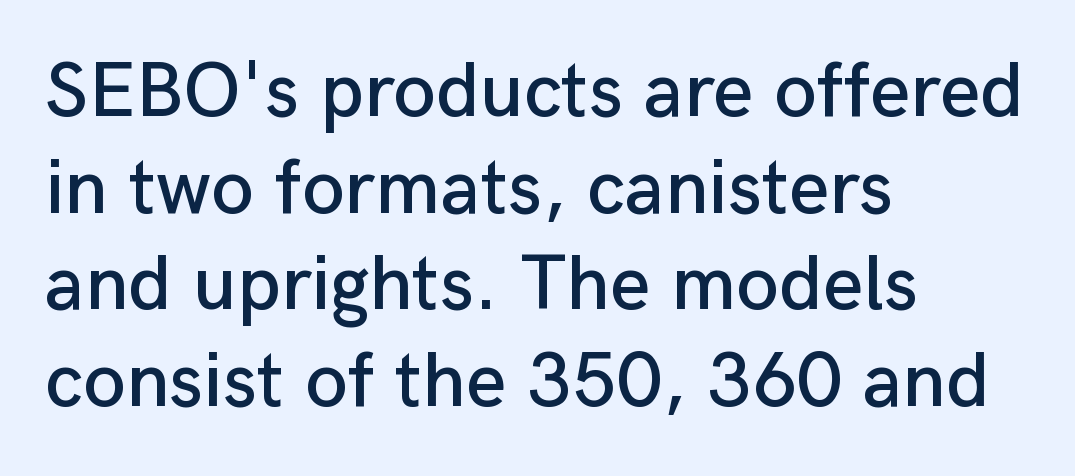
The image shows 78 px sans-serif type, upright; set left-aligned, line spacing 1.24x, normal letter spacing, not underlined; low stroke contrast and a medium x-height.
